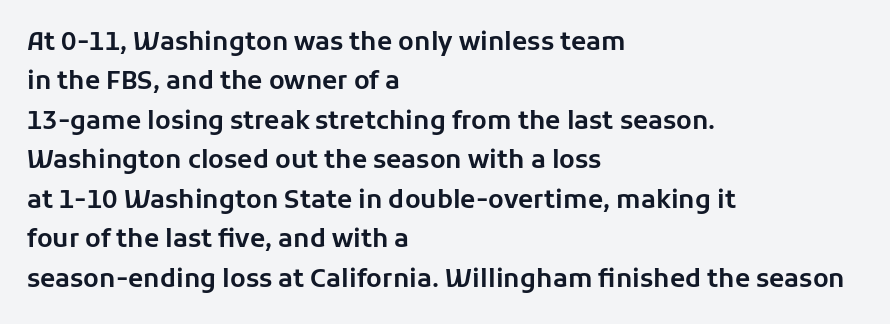
{"italic": "no", "underline": "no", "align": "left", "line_spacing": "normal", "line_spacing_ratio": 1.58, "letter_spacing": "normal", "letter_spacing_em": 0.0, "glyph_px": 25}
